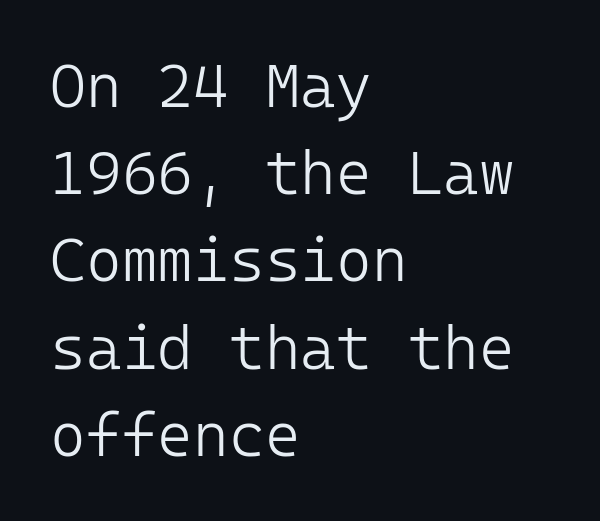
Q: Is the text bold? A: No.
Q: Is the text italic (slanted)? A: No, it is upright.
Q: Is the typeface a serif or a sans-serif typeface? A: Sans-serif.
Q: Is the text underlined? A: No.
Q: How is the paragraph aligned? A: Left-aligned.
Q: Is the spacing between letters normal or unusually wide? A: Normal.
Q: Is the spacing between lines tight, normal or loose? A: Normal.
Q: Width (condensed, normal, or wide)? A: Normal.
Q: Stroke contrast? A: Low.
Q: x-height? A: Medium.
